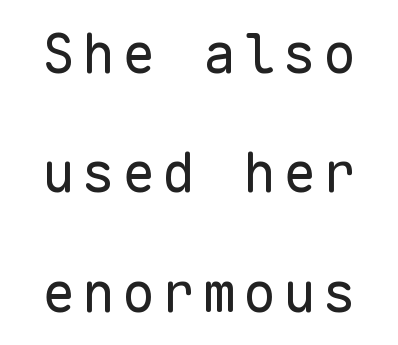
Here the designer chose a console-style face with uniform glyph widths. The glyphs are unaccompanied by any horizontal stroke below them. Every stem runs plumb, perpendicular to the baseline. Line spacing here is loose. The typeface has the unassuming heft of standard copy or less.
